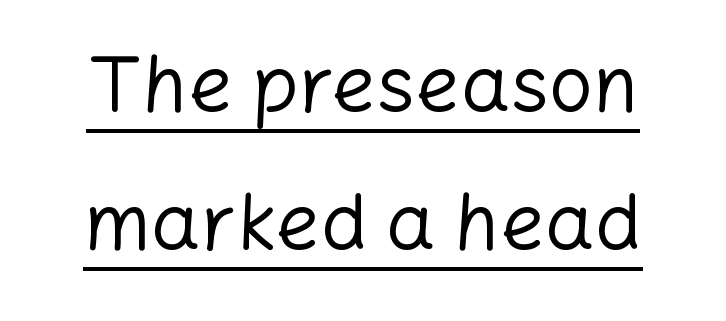
Q: Is the text bold? A: No.
Q: Is the text italic (slanted)? A: No, it is upright.
Q: Is the typeface a serif or a sans-serif typeface? A: Sans-serif.
Q: Is the text underlined? A: Yes.
Q: How is the paragraph aligned? A: Centered.
Q: Is the spacing between letters normal or unusually wide? A: Normal.
Q: Width (condensed, normal, or wide)? A: Normal.
Q: Stroke contrast? A: Low.
Q: x-height? A: Medium.
Q: Monospaced? A: No.
